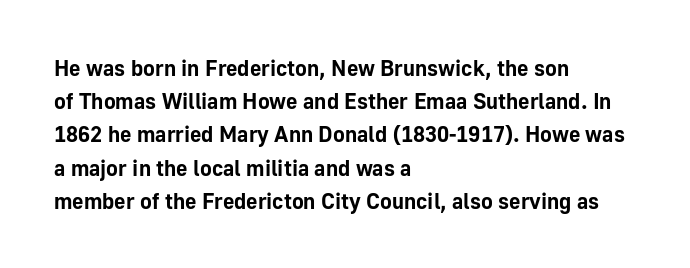
Q: Is the text bold? A: Yes.
Q: Is the text italic (slanted)? A: No, it is upright.
Q: Is the text underlined? A: No.
Q: How is the paragraph aligned? A: Left-aligned.
Q: Is the spacing between letters normal or unusually wide? A: Normal.
Q: Is the spacing between lines tight, normal or loose? A: Normal.
